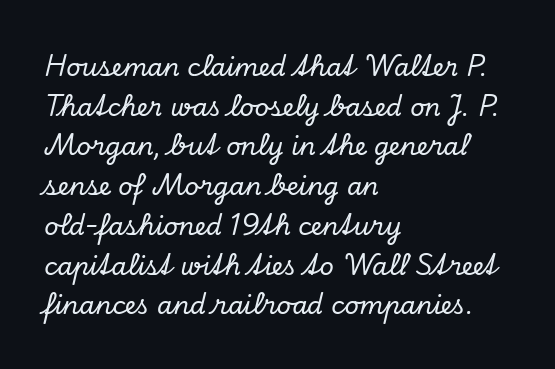
{"italic": "yes", "lean": "right", "slant_degrees": 13, "underline": "no", "align": "left", "line_spacing": "normal", "line_spacing_ratio": 1.59, "letter_spacing": "normal", "letter_spacing_em": 0.0, "glyph_px": 25}
